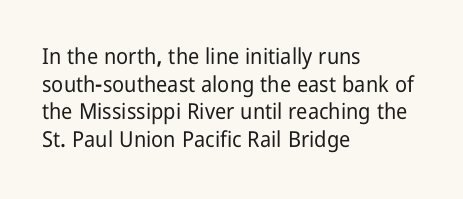
{"italic": "no", "underline": "no", "align": "left", "line_spacing": "normal", "line_spacing_ratio": 1.26, "letter_spacing": "normal", "letter_spacing_em": 0.0, "glyph_px": 22}
